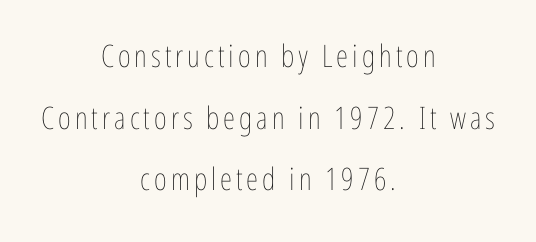
The image shows 31 px thin, condensed type, upright; set centered, loose line spacing (1.99x), not underlined; low stroke contrast and a medium x-height.
